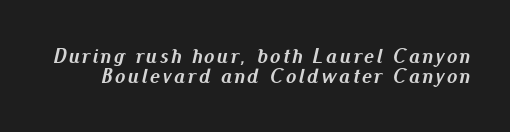
Q: Is the text bold? A: Yes.
Q: Is the text italic (slanted)? A: Yes, it leans right by about 13 degrees.
Q: Is the text underlined? A: No.
Q: Is the spacing between lines tight, normal or loose? A: Tight.
